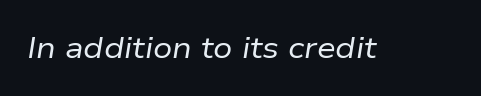
The image shows 30 px regular-weight type, italic (leaning right); set normal letter spacing, not underlined; low stroke contrast and a medium x-height.
